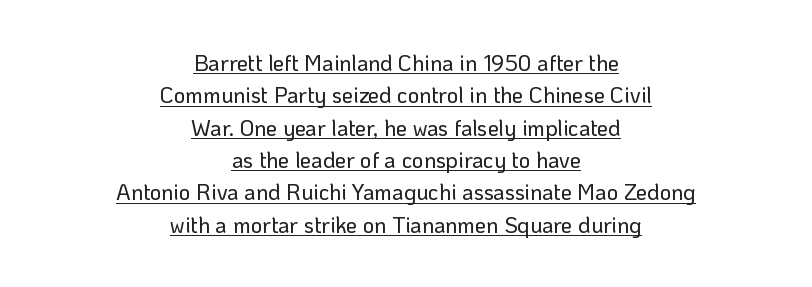
The image shows 22 px text type, upright; set centered, normal line spacing (1.47x), normal letter spacing, underlined.
